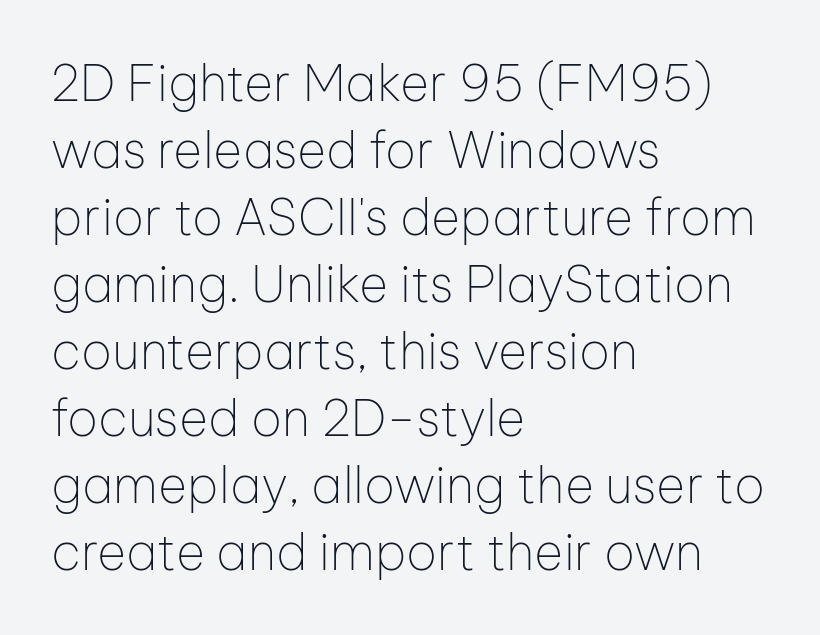
These lines sit exactly where default settings would place them. Here the designer chose a conventional face with non-uniform glyph widths. A typesetter would label this face a sans. Upright lettering throughout. These lines are set flush left with a ragged right edge. The typesetting does not lean heavy: it is not bold.
